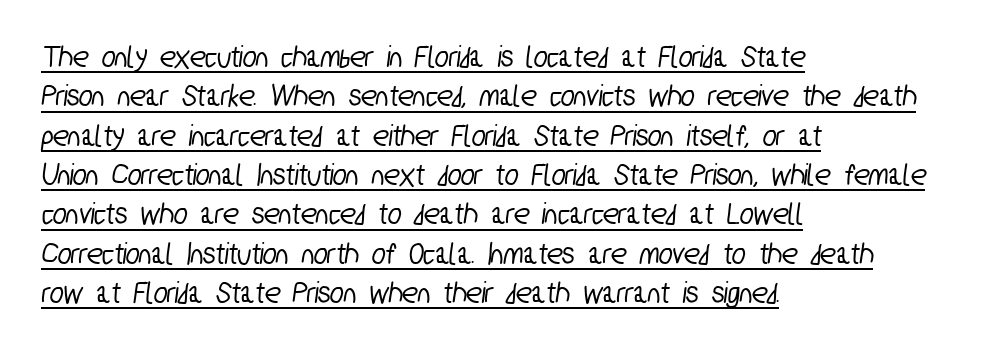
Varying glyph widths throughout — classic text-font behaviour. Does the type have serifs? No, each stem ends abruptly. This rendering features underlined lettering. The setting favours the left margin, as ordinary paragraphs usually do.
